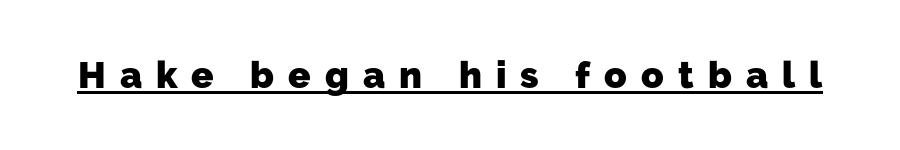
These lines are rendered in a variable-pitch font. The line texture is sparse and dotted thanks to wide tracking. Caption: lettering with a line underneath. Look at the bottom of the vertical strokes: they stop flat, with no serifs. Look at the stroke-to-counter ratio: heavy, a bold.
